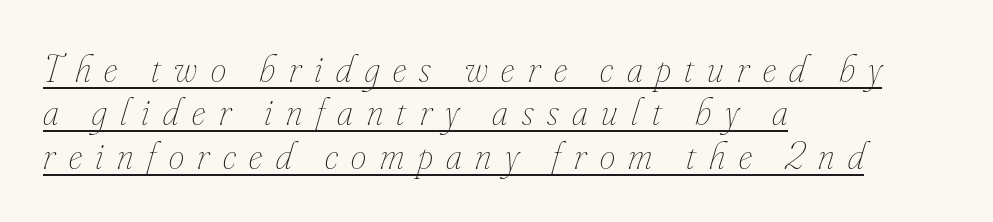
{"italic": "yes", "lean": "right", "slant_degrees": 16, "bold": "no", "weight": "thin", "width": "condensed", "stroke_contrast": "low", "x_height": "small", "monospaced": "no", "underline": "yes", "align": "left", "line_spacing": "tight", "line_spacing_ratio": 1.11, "letter_spacing": "wide", "letter_spacing_em": 0.35, "glyph_px": 39}
